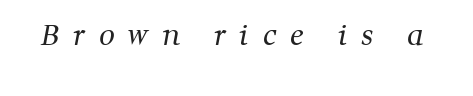
Q: Is the text bold? A: No.
Q: Is the typeface a serif or a sans-serif typeface? A: Serif.
Q: Is the text underlined? A: No.
Q: Is the spacing between letters normal or unusually wide? A: Unusually wide.
Q: Width (condensed, normal, or wide)? A: Normal.
Q: Stroke contrast? A: Medium.
Q: x-height? A: Medium.
Q: Monospaced? A: No.
